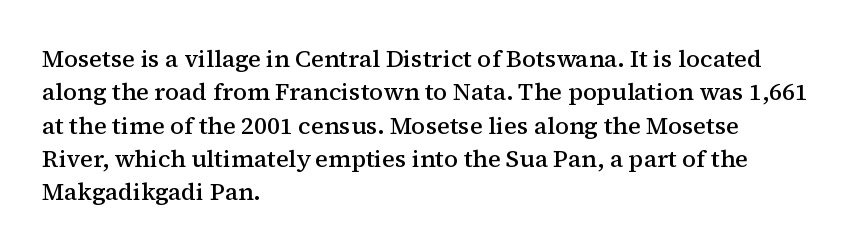
The image shows 24 px text type, upright; set left-aligned, normal line spacing (1.39x), normal letter spacing, not underlined.
